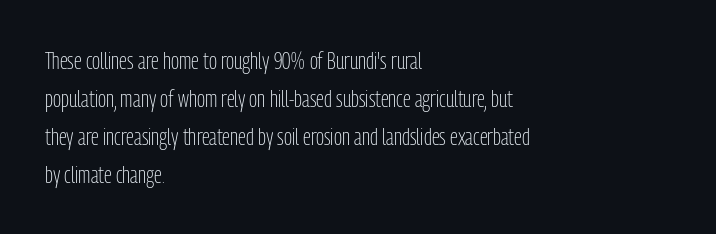
The image shows 24 px text type, upright; set left-aligned, normal line spacing (1.58x), normal letter spacing, not underlined.
